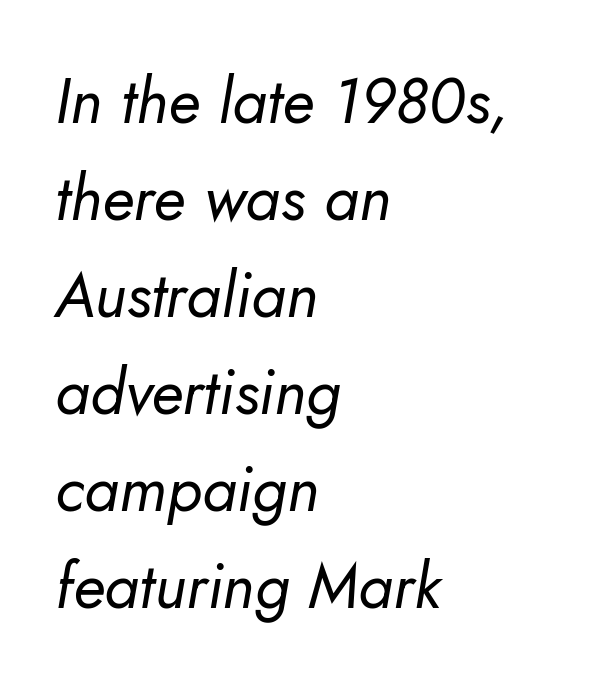
Tracking here is standard; glyphs follow each other at the usual distance. You could not count columns in this text — the font is proportionally spaced. Compared with typical paragraphs, the rows here are spaced about the same. Quick note: underline off. The font is comparable to plain body text, perhaps lighter.
